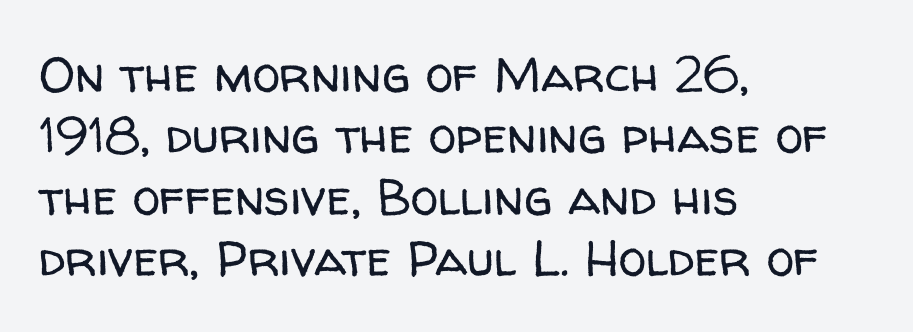
Q: Is the text bold? A: No.
Q: Is the text italic (slanted)? A: No, it is upright.
Q: Is the typeface a serif or a sans-serif typeface? A: Sans-serif.
Q: Is the text underlined? A: No.
Q: How is the paragraph aligned? A: Left-aligned.
Q: Is the spacing between letters normal or unusually wide? A: Normal.
Q: Width (condensed, normal, or wide)? A: Normal.
Q: Stroke contrast? A: Low.
Q: x-height? A: Medium.
Q: Monospaced? A: No.
